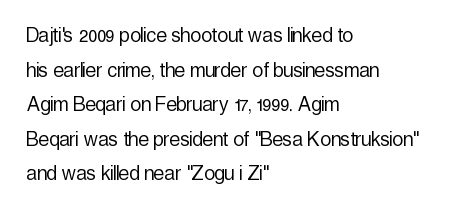
The image shows 24 px text type, upright; set left-aligned, normal line spacing (1.44x), normal letter spacing, not underlined.
